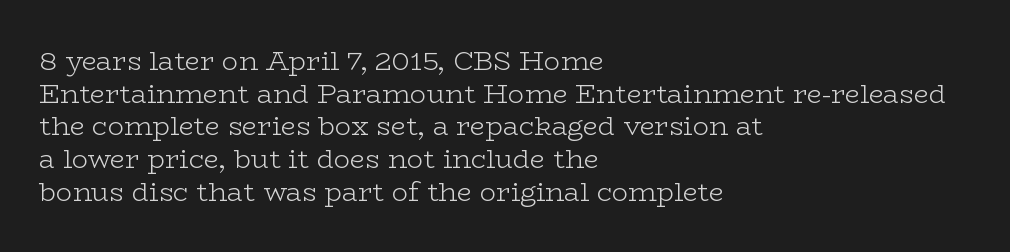
{"italic": "no", "bold": "no", "underline": "no", "align": "left", "line_spacing_ratio": 1.21, "letter_spacing": "normal", "letter_spacing_em": 0.0, "glyph_px": 27}
